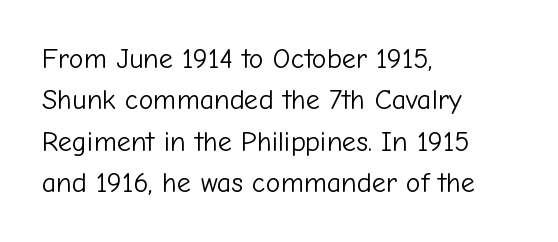
The image shows 28 px light sans-serif type, upright; set left-aligned, normal line spacing (1.48x), normal letter spacing, not underlined; low stroke contrast and a medium x-height.
